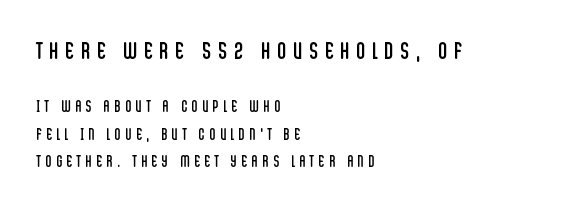
The image shows 24 px text type, upright; set left-aligned, line spacing 1.71x, unusually wide letter spacing (+0.3 em), not underlined; the first (top) block is 1.5x larger.
